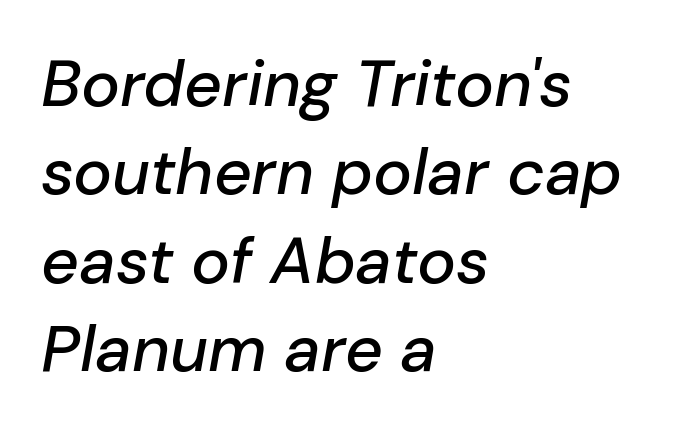
The image shows 65 px text type, italic (leaning right); set left-aligned, normal line spacing (1.36x), normal letter spacing, not underlined; low stroke contrast and a medium x-height.
